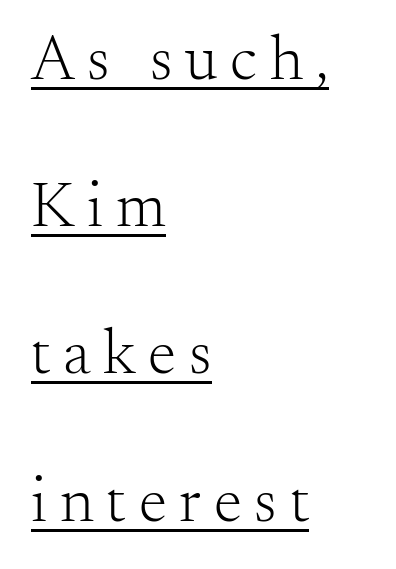
Q: Is the text bold? A: No.
Q: Is the text italic (slanted)? A: No, it is upright.
Q: Is the typeface a serif or a sans-serif typeface? A: Serif.
Q: Is the text underlined? A: Yes.
Q: How is the paragraph aligned? A: Left-aligned.
Q: Is the spacing between letters normal or unusually wide? A: Unusually wide.
Q: Is the spacing between lines tight, normal or loose? A: Loose.
Q: Width (condensed, normal, or wide)? A: Normal.
Q: Stroke contrast? A: Medium.
Q: x-height? A: Small.
Q: Monospaced? A: No.
